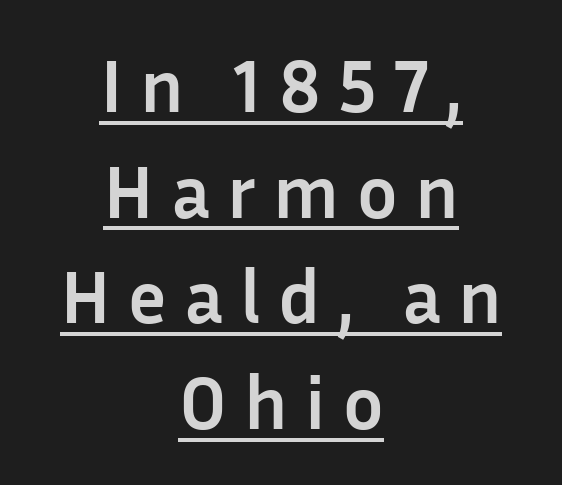
{"serif": "no", "italic": "no", "bold": "yes", "weight": "semibold", "width": "normal", "stroke_contrast": "low", "x_height": "medium", "monospaced": "no", "underline": "yes", "align": "center", "line_spacing": "normal", "line_spacing_ratio": 1.41, "letter_spacing": "wide", "letter_spacing_em": 0.23, "glyph_px": 75}
